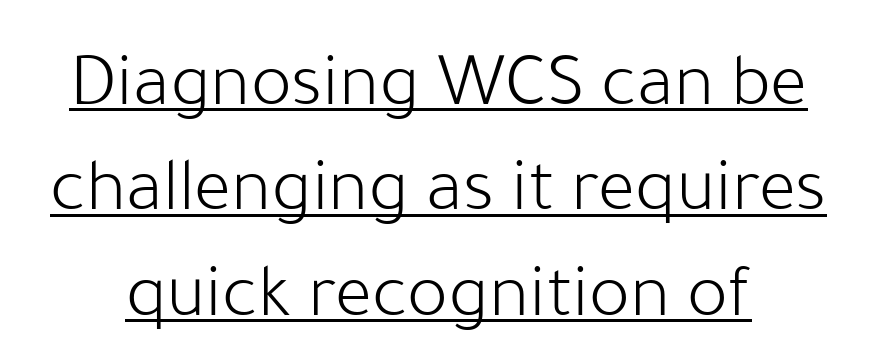
This rendering employs a face without finishing strokes, i.e., a sans-serif. Ascenders rise straight up at ninety degrees. Stroke mass is kept to a normal reading level or below. The lettering is marked with a stroke running underneath it. Honestly, the row spacing looks completely unremarkable.
